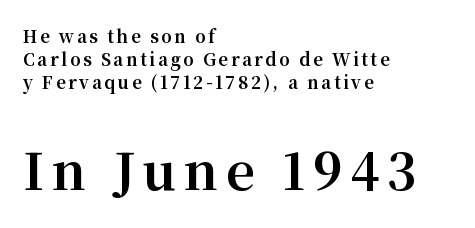
Q: Is the text bold? A: Yes.
Q: Is the text italic (slanted)? A: No, it is upright.
Q: Is the typeface a serif or a sans-serif typeface? A: Serif.
Q: Is the text underlined? A: No.
Q: How is the paragraph aligned? A: Left-aligned.
Q: Is the spacing between lines tight, normal or loose? A: Normal.
Q: Which block of text is set in a larger size, the first (top) or the second (bottom)? A: The second (bottom) one.
Q: Width (condensed, normal, or wide)? A: Normal.
Q: Stroke contrast? A: Medium.
Q: x-height? A: Medium.
Q: Monospaced? A: No.
